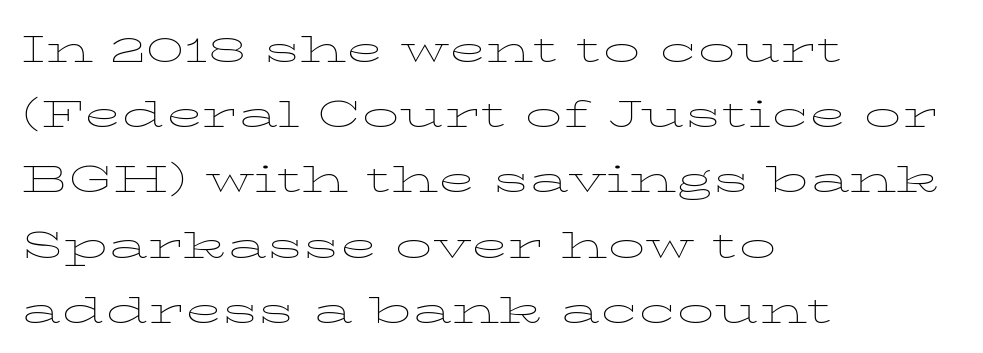
The image shows 49 px thin, wide type, upright; set left-aligned, normal line spacing (1.33x), normal letter spacing, not underlined; low stroke contrast and a medium x-height.
